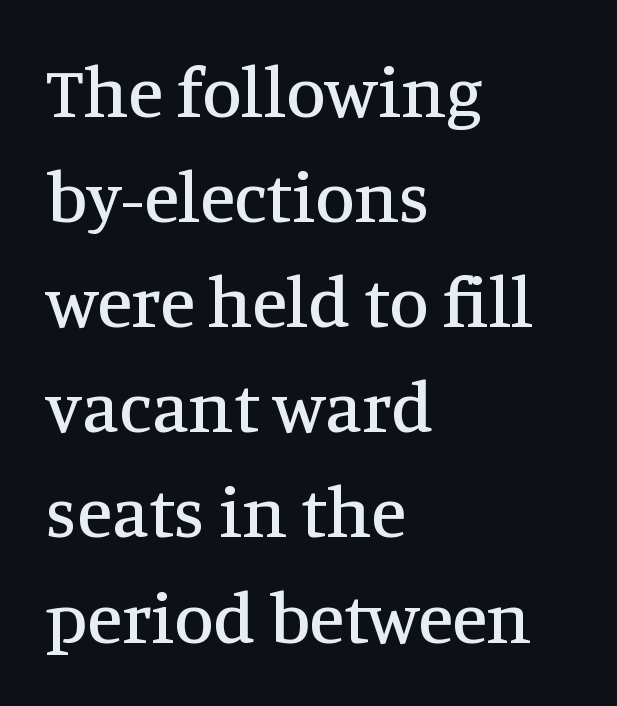
{"serif": "yes", "italic": "no", "width": "normal", "stroke_contrast": "medium", "x_height": "large", "monospaced": "no", "underline": "no", "align": "left", "line_spacing": "normal", "line_spacing_ratio": 1.46, "letter_spacing": "normal", "letter_spacing_em": 0.0, "glyph_px": 72}
